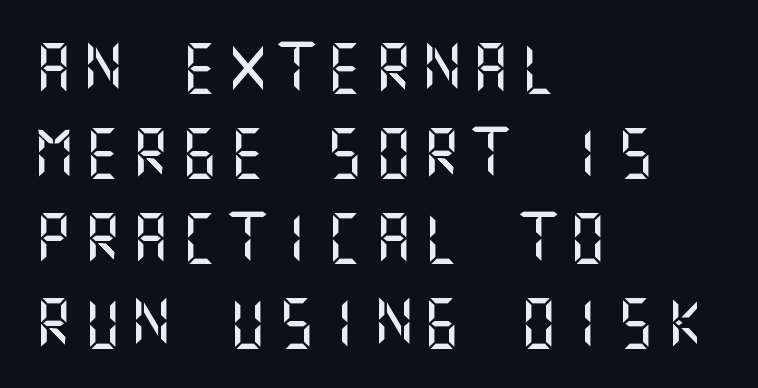
Q: Is the text italic (slanted)? A: No, it is upright.
Q: Is the typeface a serif or a sans-serif typeface? A: Sans-serif.
Q: Is the text underlined? A: No.
Q: How is the paragraph aligned? A: Left-aligned.
Q: Is the spacing between lines tight, normal or loose? A: Normal.
Q: Width (condensed, normal, or wide)? A: Normal.
Q: Stroke contrast? A: Medium.
Q: x-height? A: Large.
